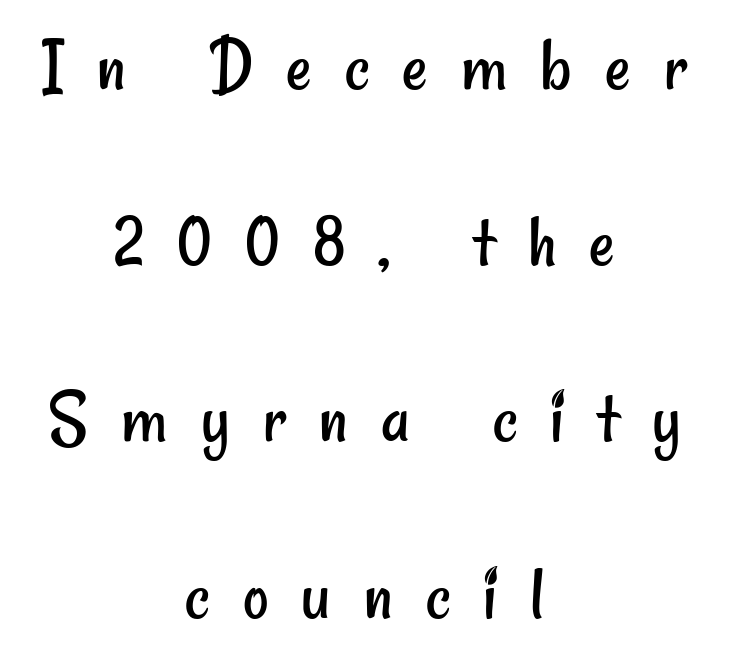
Q: Is the text bold? A: No.
Q: Is the typeface a serif or a sans-serif typeface? A: Sans-serif.
Q: Is the text underlined? A: No.
Q: How is the paragraph aligned? A: Centered.
Q: Is the spacing between letters normal or unusually wide? A: Unusually wide.
Q: Is the spacing between lines tight, normal or loose? A: Loose.
Q: Width (condensed, normal, or wide)? A: Condensed.
Q: Stroke contrast? A: Low.
Q: x-height? A: Small.
Q: Monospaced? A: No.
